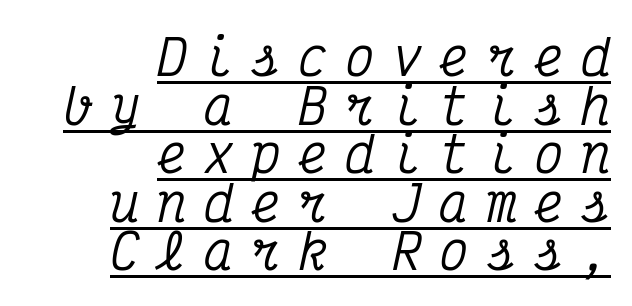
The image shows 49 px condensed serif type, italic (leaning right), monospaced; set right-aligned, tight line spacing (0.99x), unusually wide letter spacing (+0.36 em), underlined; medium stroke contrast and a medium x-height.
